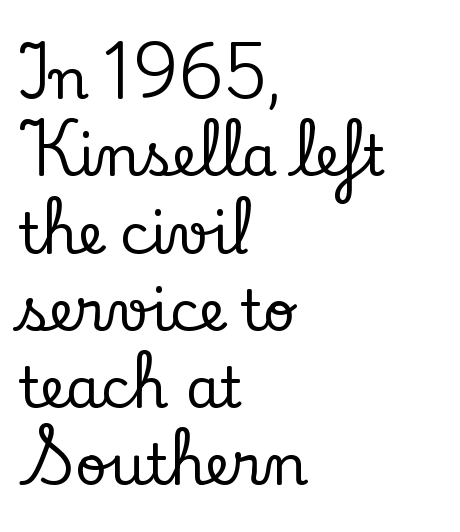
The letters advance in unequal steps, a hallmark of proportional type. Unlike a clean sans, this face finishes its strokes with serifs. The designer left line spacing at the default. This rendering uses left alignment, leaving the right contour irregular.
